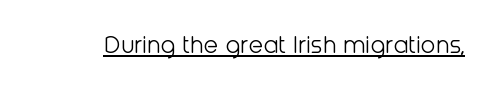
Q: Is the text bold? A: No.
Q: Is the text italic (slanted)? A: No, it is upright.
Q: Is the text underlined? A: Yes.
Q: Is the spacing between letters normal or unusually wide? A: Normal.
